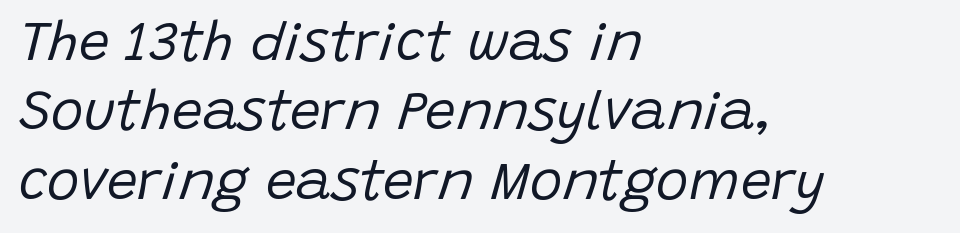
The image shows 55 px regular-weight type, italic (leaning right); set left-aligned, normal line spacing (1.26x), normal letter spacing, not underlined; low stroke contrast and a large x-height.
